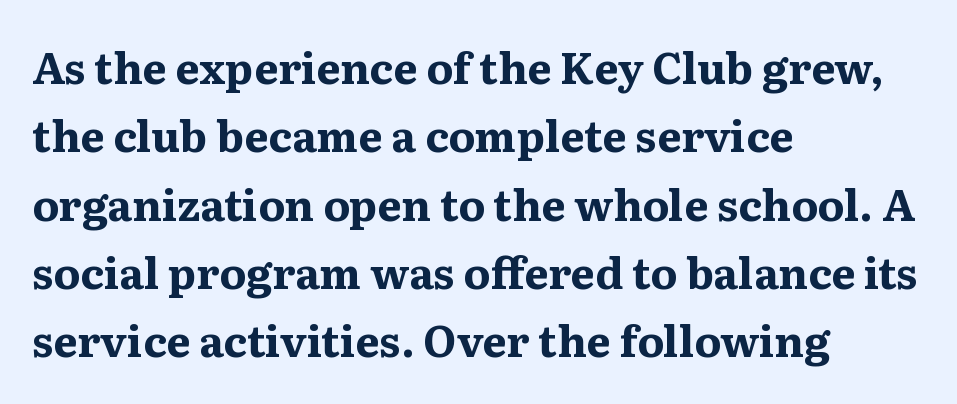
{"serif": "yes", "italic": "no", "bold": "yes", "weight": "bold", "width": "normal", "stroke_contrast": "medium", "x_height": "medium", "monospaced": "no", "underline": "no", "align": "left", "line_spacing": "normal", "line_spacing_ratio": 1.59, "letter_spacing": "normal", "letter_spacing_em": 0.0, "glyph_px": 43}
